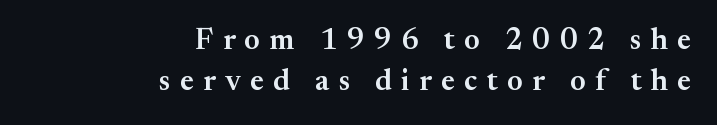
Summary of weight: moderately heavy, a semibold. Display-style spreading of the glyphs; the letterfit is very open. The paragraph shown leans on its right margin. Regarding serifs, this sample has them.
